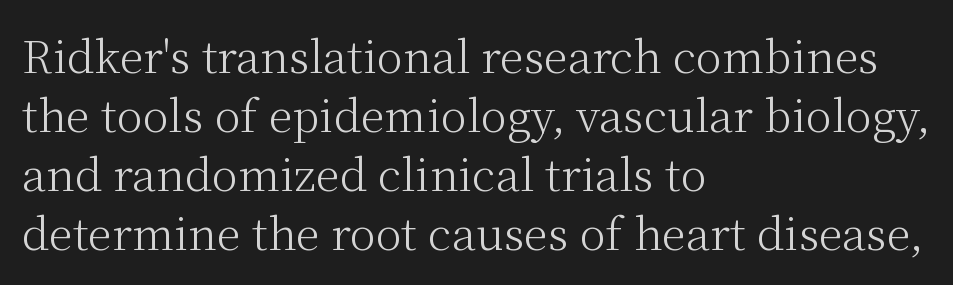
Reading down the block, your eye returns to a fixed left position each line. Examine the stroke ends and you'll spot serifs. Designer's note — italics off, roman on. No heavy texture on the line: the type isn't bold.
